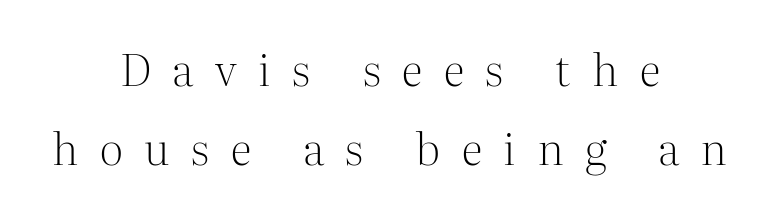
Q: Is the text bold? A: No.
Q: Is the text italic (slanted)? A: No, it is upright.
Q: Is the typeface a serif or a sans-serif typeface? A: Serif.
Q: Is the text underlined? A: No.
Q: How is the paragraph aligned? A: Centered.
Q: Is the spacing between letters normal or unusually wide? A: Unusually wide.
Q: Width (condensed, normal, or wide)? A: Normal.
Q: Stroke contrast? A: Medium.
Q: x-height? A: Medium.
Q: Monospaced? A: No.
